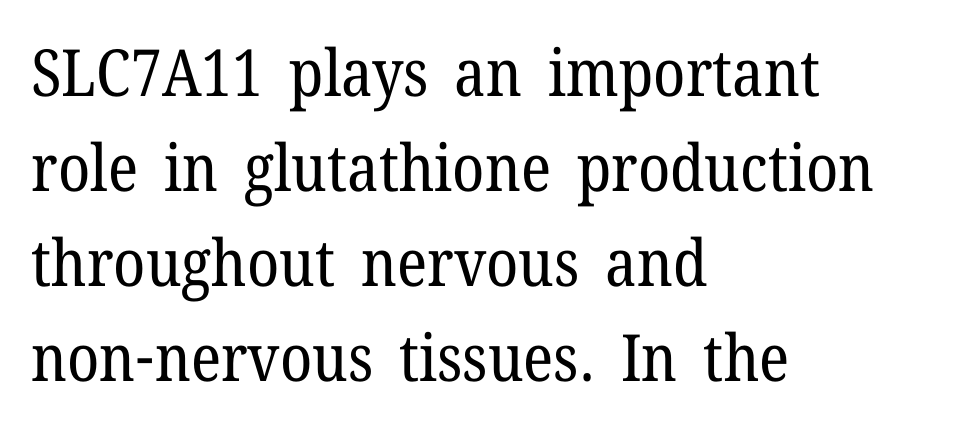
{"serif": "yes", "italic": "no", "bold": "no", "weight": "regular", "width": "normal", "stroke_contrast": "low", "x_height": "medium", "monospaced": "no", "underline": "no", "align": "left", "line_spacing": "normal", "line_spacing_ratio": 1.46, "letter_spacing": "normal", "letter_spacing_em": 0.0, "glyph_px": 65}
